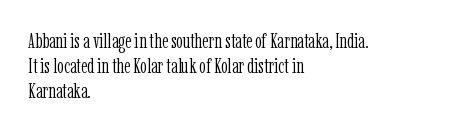
{"italic": "no", "bold": "no", "underline": "no", "align": "left", "line_spacing_ratio": 1.2, "letter_spacing": "normal", "letter_spacing_em": 0.0, "glyph_px": 21}
